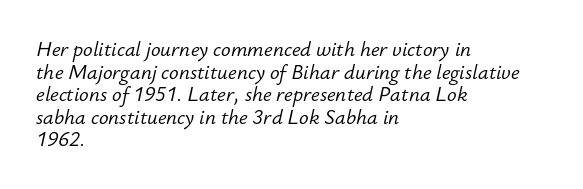
{"italic": "yes", "lean": "right", "slant_degrees": 12, "bold": "no", "underline": "no", "align": "left", "line_spacing": "tight", "line_spacing_ratio": 1.13, "letter_spacing": "normal", "letter_spacing_em": 0.0, "glyph_px": 20}
